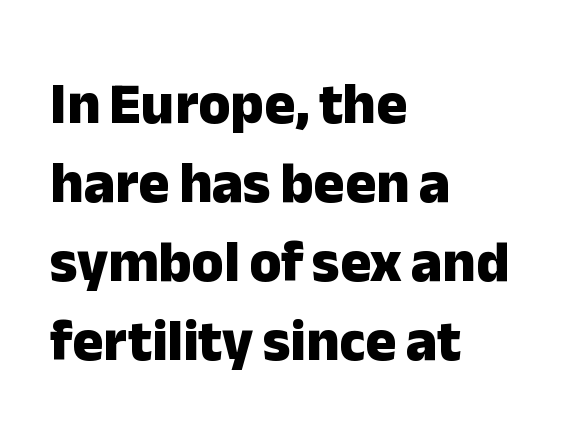
Q: Is the text bold? A: Yes.
Q: Is the text italic (slanted)? A: No, it is upright.
Q: Is the typeface a serif or a sans-serif typeface? A: Sans-serif.
Q: Is the text underlined? A: No.
Q: How is the paragraph aligned? A: Left-aligned.
Q: Is the spacing between letters normal or unusually wide? A: Normal.
Q: Is the spacing between lines tight, normal or loose? A: Normal.
Q: Width (condensed, normal, or wide)? A: Normal.
Q: Stroke contrast? A: Low.
Q: x-height? A: Medium.
Q: Monospaced? A: No.
